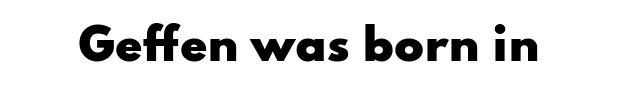
{"serif": "no", "italic": "no", "bold": "yes", "weight": "heavy", "width": "wide", "stroke_contrast": "low", "x_height": "small", "monospaced": "no", "underline": "no", "letter_spacing": "normal", "letter_spacing_em": 0.0, "glyph_px": 44}
